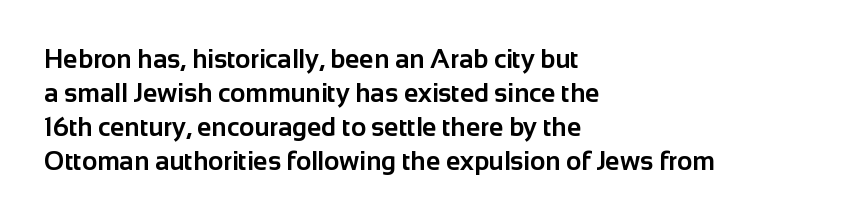
Q: Is the text bold? A: Yes.
Q: Is the text italic (slanted)? A: No, it is upright.
Q: Is the text underlined? A: No.
Q: How is the paragraph aligned? A: Left-aligned.
Q: Is the spacing between letters normal or unusually wide? A: Normal.
Q: Is the spacing between lines tight, normal or loose? A: Normal.
